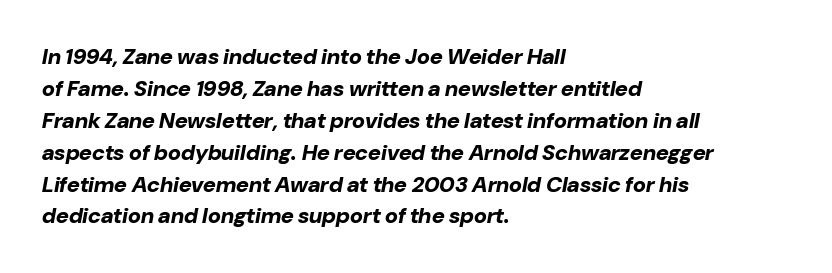
The image shows 22 px bold type, italic (leaning right); set left-aligned, normal line spacing (1.45x), normal letter spacing, not underlined.
